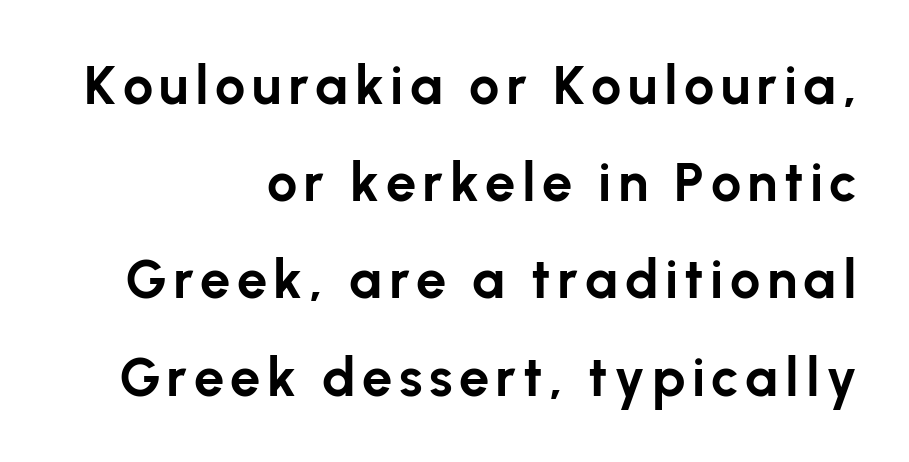
Q: Is the text bold? A: Yes.
Q: Is the text italic (slanted)? A: No, it is upright.
Q: Is the typeface a serif or a sans-serif typeface? A: Sans-serif.
Q: Is the text underlined? A: No.
Q: How is the paragraph aligned? A: Right-aligned.
Q: Width (condensed, normal, or wide)? A: Normal.
Q: Stroke contrast? A: Low.
Q: x-height? A: Medium.
Q: Monospaced? A: No.
